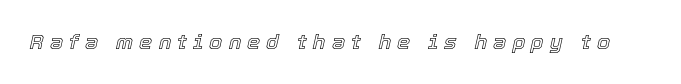
The image shows 21 px text type, italic (leaning right); set unusually wide letter spacing (+0.29 em), not underlined.
